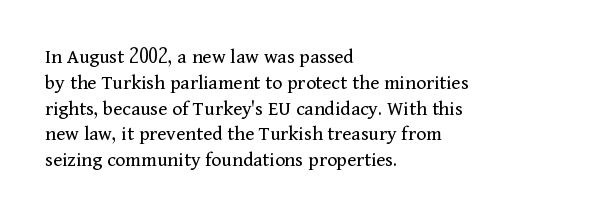
{"italic": "no", "bold": "no", "underline": "no", "align": "left", "line_spacing_ratio": 1.23, "letter_spacing": "normal", "letter_spacing_em": 0.0, "glyph_px": 21}
